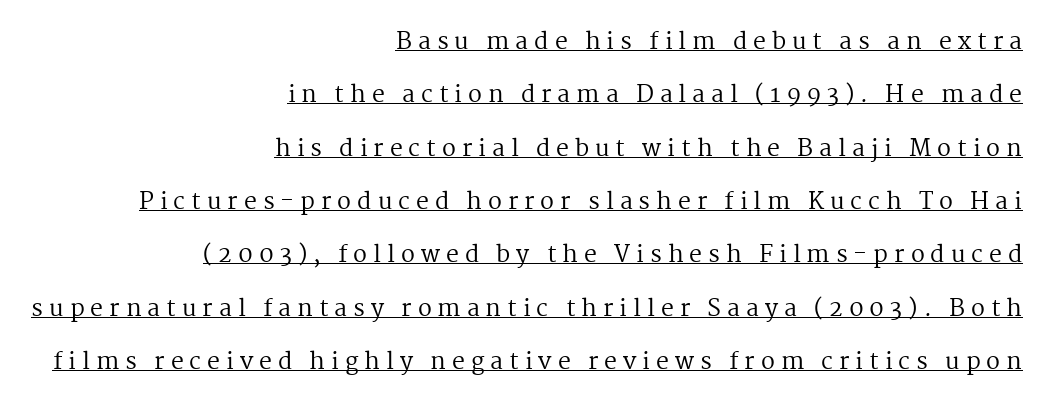
{"italic": "no", "bold": "no", "underline": "yes", "align": "right", "line_spacing": "loose", "line_spacing_ratio": 2.32, "letter_spacing": "wide", "letter_spacing_em": 0.26, "glyph_px": 23}
